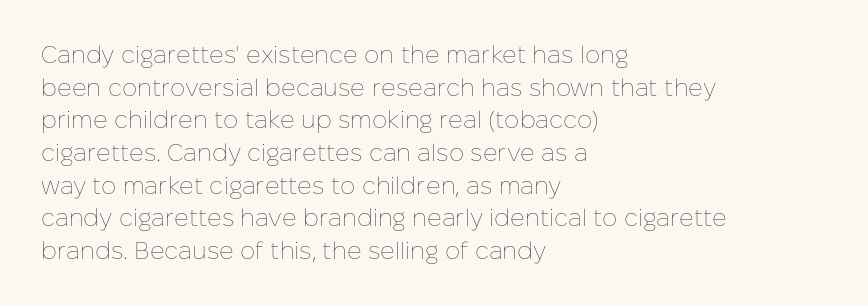
Q: Is the text bold? A: No.
Q: Is the text italic (slanted)? A: No, it is upright.
Q: Is the text underlined? A: No.
Q: How is the paragraph aligned? A: Left-aligned.
Q: Is the spacing between letters normal or unusually wide? A: Normal.
Q: Is the spacing between lines tight, normal or loose? A: Normal.
